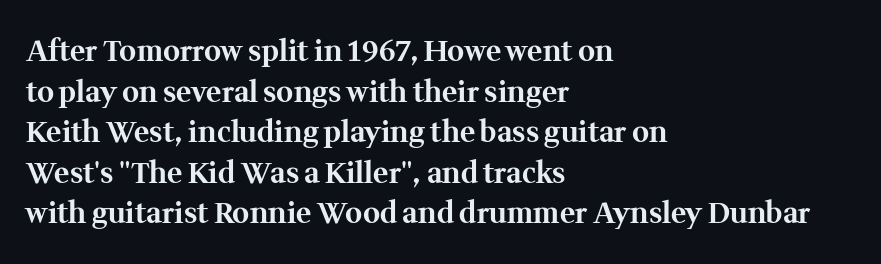
Q: Is the text bold? A: Yes.
Q: Is the text italic (slanted)? A: No, it is upright.
Q: Is the typeface a serif or a sans-serif typeface? A: Serif.
Q: Is the text underlined? A: No.
Q: How is the paragraph aligned? A: Left-aligned.
Q: Is the spacing between letters normal or unusually wide? A: Normal.
Q: Is the spacing between lines tight, normal or loose? A: Normal.
Q: Width (condensed, normal, or wide)? A: Normal.
Q: Stroke contrast? A: Medium.
Q: x-height? A: Medium.
Q: Monospaced? A: No.
